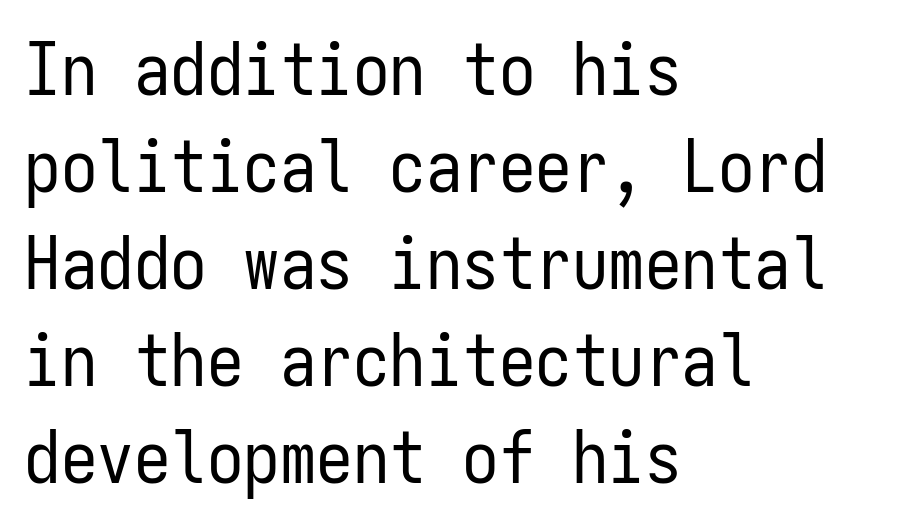
The image shows 73 px regular-weight, condensed sans-serif type, upright, monospaced; set left-aligned, normal line spacing (1.33x), normal letter spacing, not underlined; low stroke contrast and a medium x-height.
